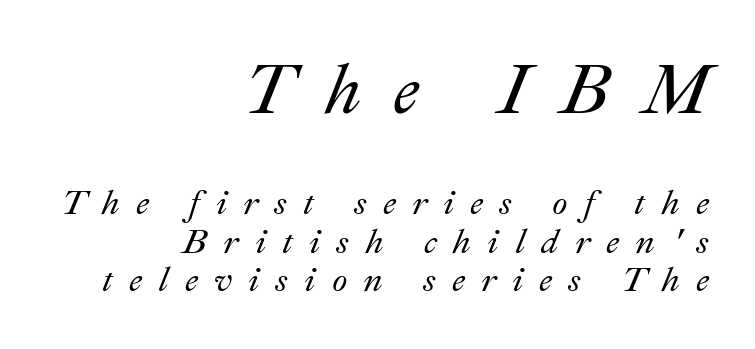
{"italic": "yes", "lean": "right", "slant_degrees": 22, "width": "normal", "stroke_contrast": "medium", "x_height": "small", "monospaced": "no", "underline": "no", "align": "right", "line_spacing": "tight", "line_spacing_ratio": 1.11, "letter_spacing": "wide", "letter_spacing_em": 0.46, "larger_block": "first", "size_ratio": 2.0, "glyph_px": 70}
